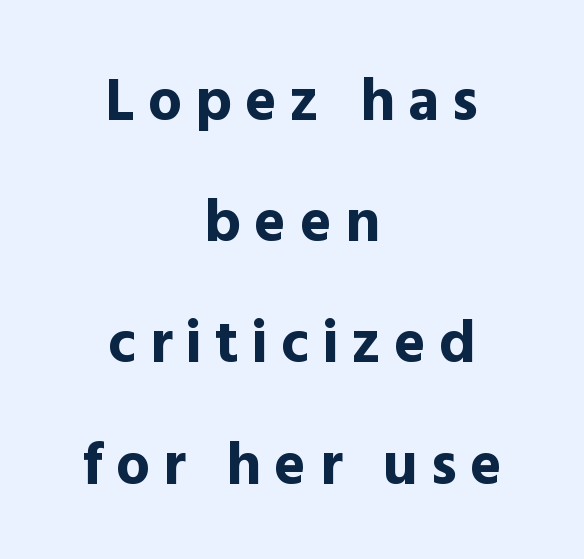
{"serif": "no", "italic": "no", "bold": "yes", "weight": "bold", "width": "normal", "x_height": "medium", "monospaced": "no", "underline": "no", "align": "center", "line_spacing": "loose", "line_spacing_ratio": 2.02, "letter_spacing": "wide", "letter_spacing_em": 0.22, "glyph_px": 60}
